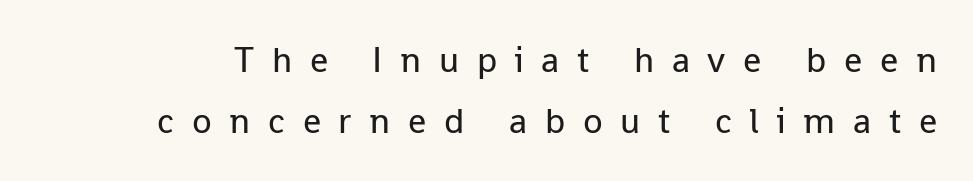
{"serif": "no", "italic": "no", "bold": "no", "weight": "regular", "width": "normal", "stroke_contrast": "low", "x_height": "medium", "monospaced": "no", "underline": "no", "line_spacing": "normal", "line_spacing_ratio": 1.7, "letter_spacing": "wide", "letter_spacing_em": 0.49, "glyph_px": 36}
